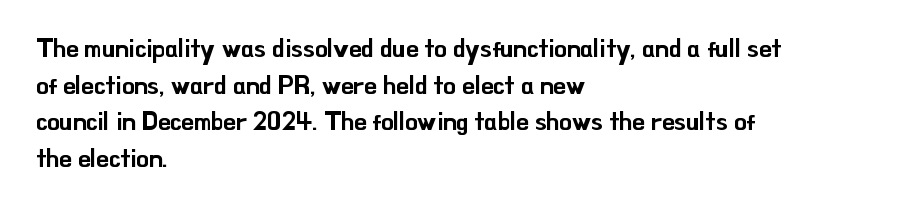
The image shows 25 px text type, upright; set left-aligned, normal line spacing (1.47x), normal letter spacing, not underlined.
